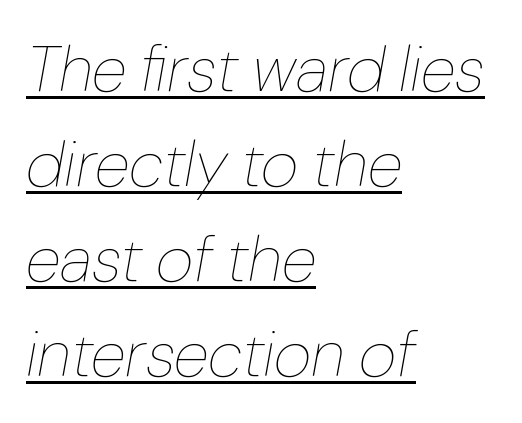
{"italic": "yes", "lean": "right", "slant_degrees": 10, "bold": "no", "weight": "thin", "width": "normal", "stroke_contrast": "low", "x_height": "medium", "monospaced": "no", "underline": "yes", "align": "left", "line_spacing": "normal", "line_spacing_ratio": 1.46, "letter_spacing": "normal", "letter_spacing_em": 0.0, "glyph_px": 65}
